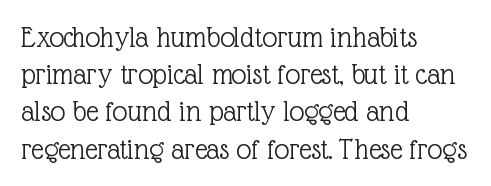
The passage shown is typed in a proportional face where columns would drift. Italic: no, the glyphs are upright roman. This reads as an unemphasized weight, regular at the heaviest. In CSS terms this would be text-align: left.
